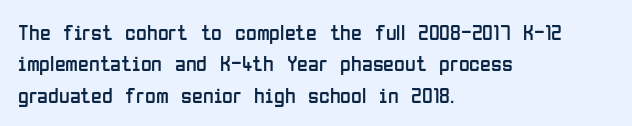
{"italic": "no", "bold": "no", "underline": "no", "align": "left", "line_spacing": "normal", "line_spacing_ratio": 1.43, "letter_spacing": "normal", "letter_spacing_em": 0.0, "glyph_px": 22}
